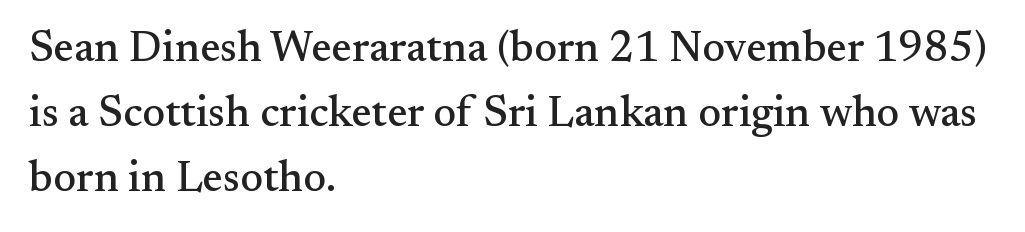
Q: Is the text italic (slanted)? A: No, it is upright.
Q: Is the typeface a serif or a sans-serif typeface? A: Serif.
Q: Is the text underlined? A: No.
Q: How is the paragraph aligned? A: Left-aligned.
Q: Is the spacing between letters normal or unusually wide? A: Normal.
Q: Is the spacing between lines tight, normal or loose? A: Normal.
Q: Width (condensed, normal, or wide)? A: Normal.
Q: Stroke contrast? A: Medium.
Q: x-height? A: Small.
Q: Monospaced? A: No.
